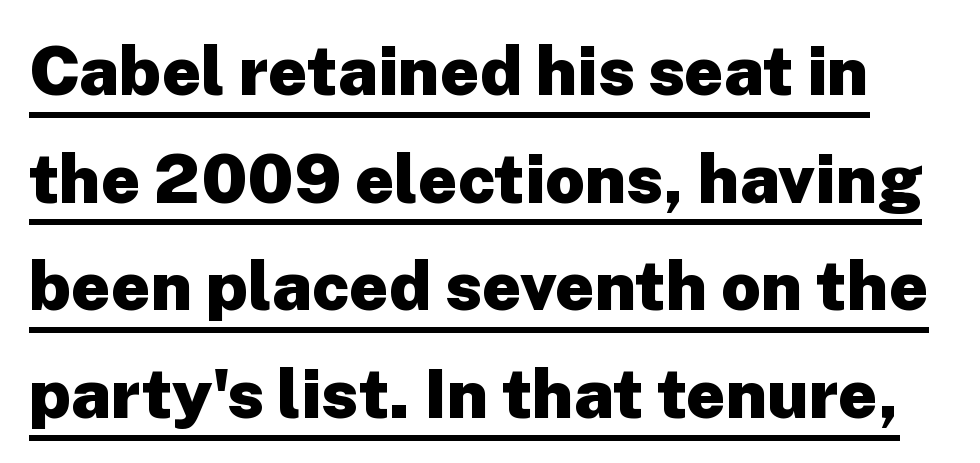
{"serif": "no", "italic": "no", "bold": "yes", "weight": "heavy", "width": "normal", "stroke_contrast": "low", "x_height": "medium", "monospaced": "no", "underline": "yes", "line_spacing": "normal", "line_spacing_ratio": 1.56, "letter_spacing": "normal", "letter_spacing_em": 0.0, "glyph_px": 69}
